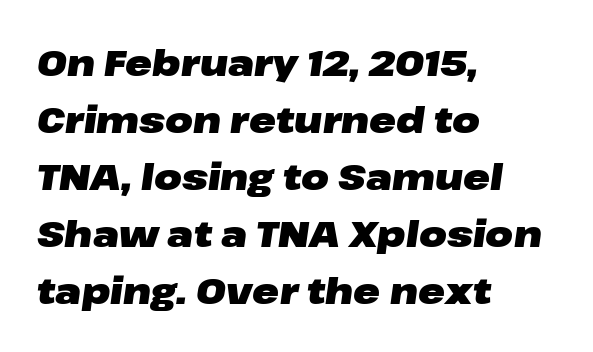
The image shows 36 px heavy, wide type, italic (leaning right); set left-aligned, normal line spacing (1.58x), normal letter spacing, not underlined; low stroke contrast and a medium x-height.
